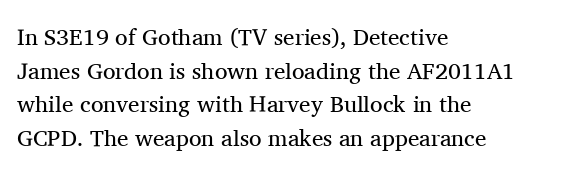
{"italic": "no", "bold": "no", "underline": "no", "align": "left", "line_spacing": "normal", "line_spacing_ratio": 1.46, "letter_spacing": "normal", "letter_spacing_em": 0.0, "glyph_px": 23}
